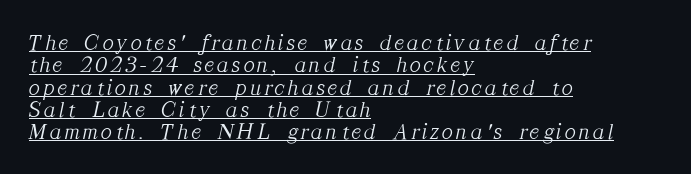
The image shows 23 px text type, italic (leaning right); set left-aligned, tight line spacing (0.97x), underlined.
